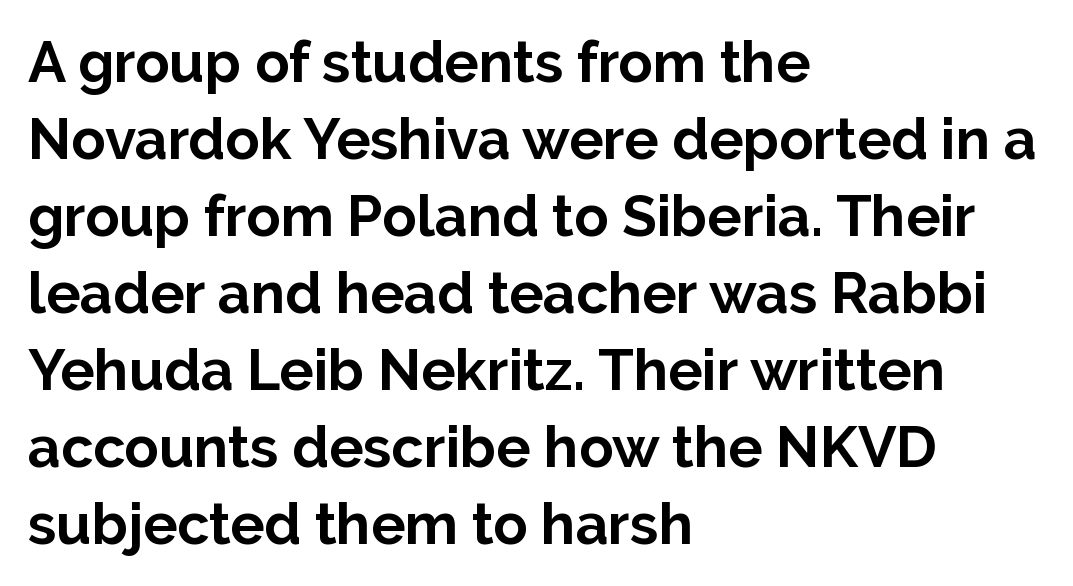
The image shows 57 px bold sans-serif type, upright; set left-aligned, normal line spacing (1.35x), normal letter spacing, not underlined; low stroke contrast and a medium x-height.
